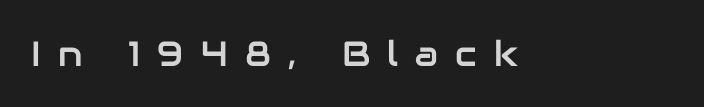
The image shows 35 px sans-serif type, upright; set unusually wide letter spacing (+0.49 em), not underlined; low stroke contrast and a medium x-height.
